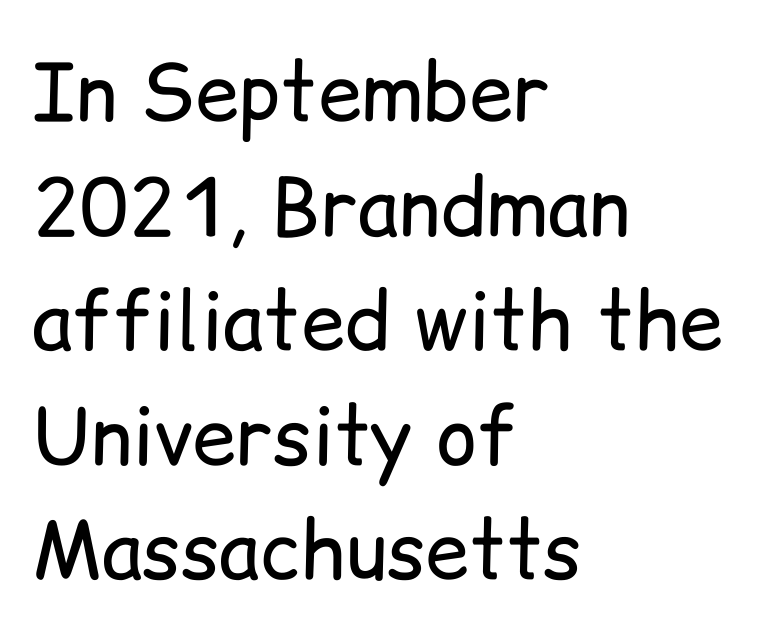
The gaps between neighbouring characters are ordinary and unremarkable. This is the regular roman posture of the typeface. Glance below the letters and you will spot only blank space. The passage shown is typeset with a sans-serif family. The cut favours lightness, reaching ordinary text weight at its darkest. Successive baselines arrive at the customary interval.
